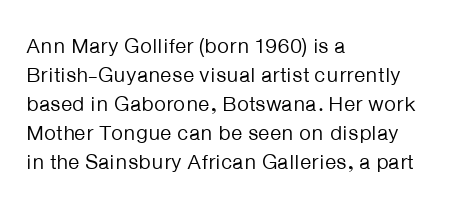
{"italic": "no", "bold": "no", "underline": "no", "align": "left", "line_spacing": "normal", "line_spacing_ratio": 1.38, "letter_spacing": "normal", "letter_spacing_em": 0.0, "glyph_px": 21}
